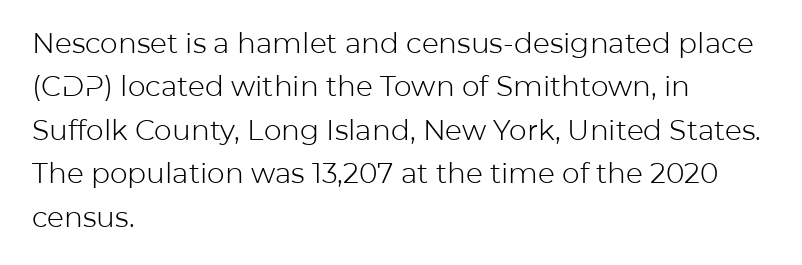
Students, observe: this is what conventionally led text looks like. These lines keep a tight, regular rhythm from letter to letter. The passage shown is typed in a proportional face where columns would drift. A clean baseline with only descenders dipping below it.
